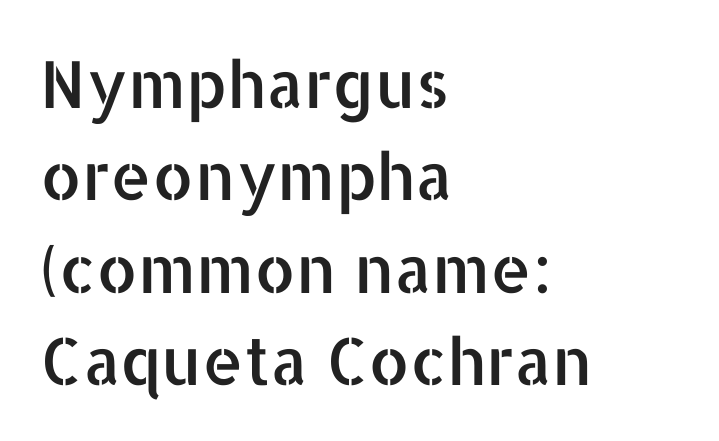
This rendering employs a face without finishing strokes, i.e., a sans-serif. Here the designer chose a conventional face with non-uniform glyph widths. If you drew a line through each stem, it would be perfectly vertical. Anything drawn beneath the words? Only blank space. Normally led — the rows are evenly, conventionally spaced.
